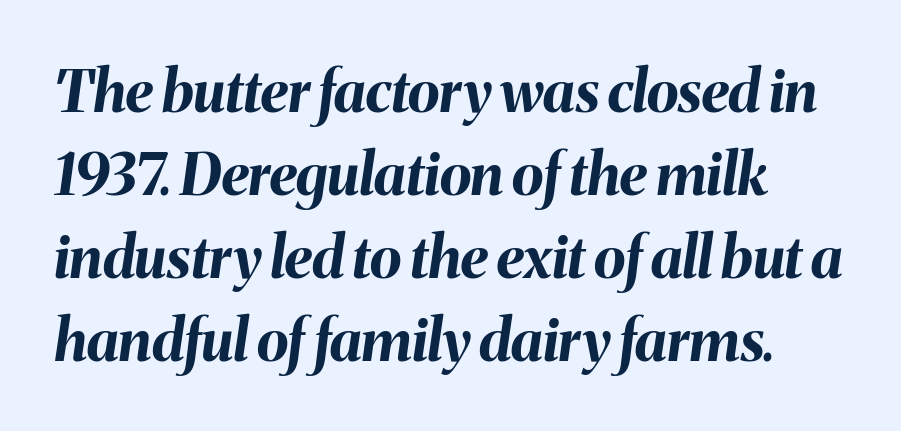
The font is running at its bold setting. This rendering features lettering with no underline. The line texture is even and compact thanks to regular tracking. A typesetter would call this proportional, since set widths differ per character.
